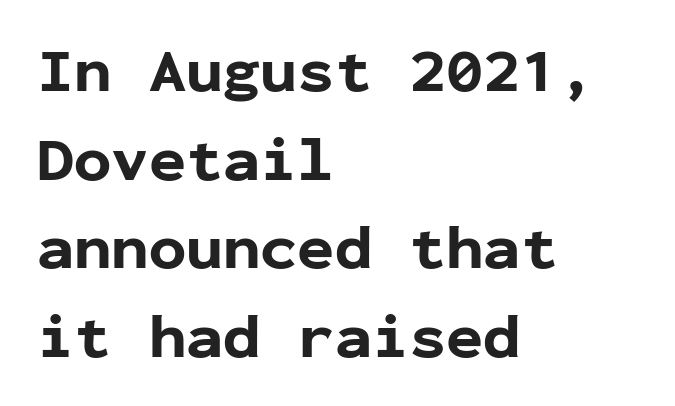
Q: Is the text bold? A: Yes.
Q: Is the text italic (slanted)? A: No, it is upright.
Q: Is the typeface a serif or a sans-serif typeface? A: Sans-serif.
Q: Is the text underlined? A: No.
Q: How is the paragraph aligned? A: Left-aligned.
Q: Is the spacing between letters normal or unusually wide? A: Normal.
Q: Is the spacing between lines tight, normal or loose? A: Normal.
Q: Width (condensed, normal, or wide)? A: Normal.
Q: Stroke contrast? A: Low.
Q: x-height? A: Medium.
Q: Monospaced? A: Yes.
